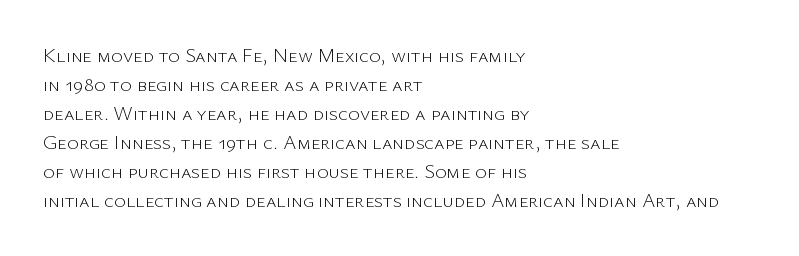
Q: Is the text bold? A: No.
Q: Is the text italic (slanted)? A: No, it is upright.
Q: Is the text underlined? A: No.
Q: How is the paragraph aligned? A: Left-aligned.
Q: Is the spacing between letters normal or unusually wide? A: Normal.
Q: Is the spacing between lines tight, normal or loose? A: Normal.
